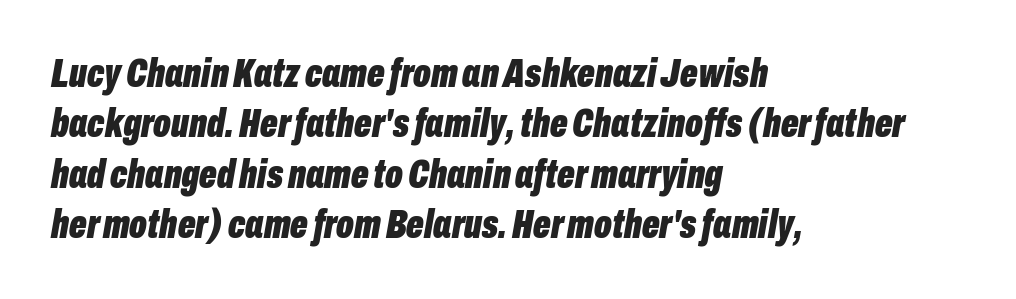
Here the designer chose a conventional face with non-uniform glyph widths. This sample uses plain, unmodified letter spacing. These words are printed bold, with thick strokes throughout. Alignment: flush left. Underline: absent.
